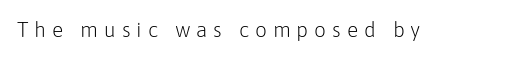
{"italic": "no", "bold": "no", "underline": "no", "letter_spacing": "wide", "letter_spacing_em": 0.28, "glyph_px": 21}
